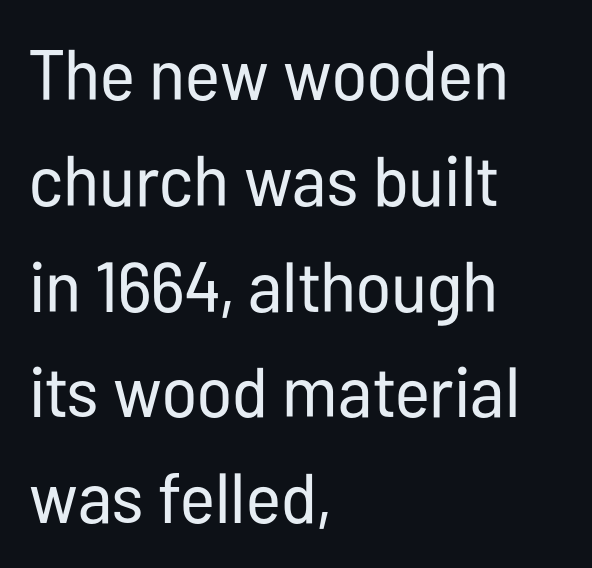
The image shows 71 px regular-weight, condensed sans-serif type, upright; set left-aligned, normal line spacing (1.49x), normal letter spacing, not underlined; low stroke contrast and a medium x-height.
